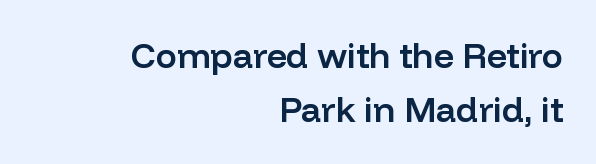
The string is rendered with underlining switched off. These lines are rendered in a variable-pitch font. The letters sit at their default tracking, neither squeezed nor spread. The designer left line spacing at the default. Do the letters lean? They stand straight. The strokes are fattened partway — semibold, not bold.
